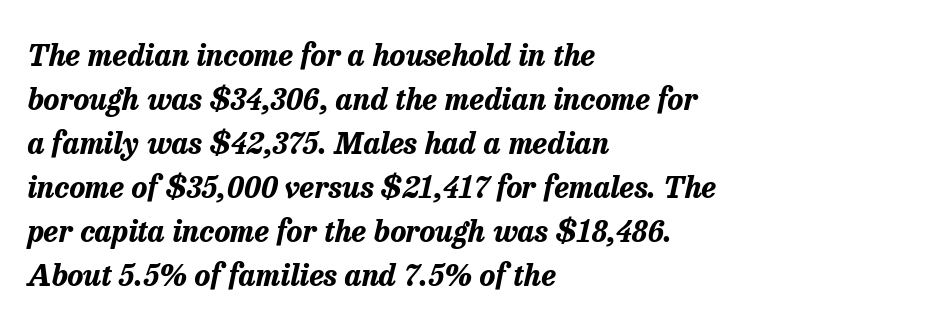
{"italic": "yes", "lean": "right", "slant_degrees": 13, "bold": "yes", "weight": "bold", "width": "normal", "stroke_contrast": "low", "x_height": "medium", "monospaced": "no", "underline": "no", "align": "left", "line_spacing": "normal", "line_spacing_ratio": 1.47, "letter_spacing": "normal", "letter_spacing_em": 0.0, "glyph_px": 30}
